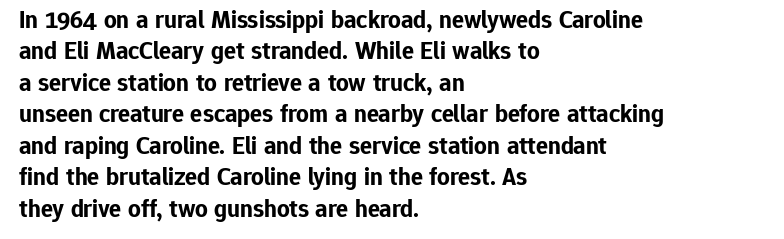
Q: Is the text bold? A: Yes.
Q: Is the text italic (slanted)? A: No, it is upright.
Q: Is the text underlined? A: No.
Q: How is the paragraph aligned? A: Left-aligned.
Q: Is the spacing between letters normal or unusually wide? A: Normal.
Q: Is the spacing between lines tight, normal or loose? A: Normal.
